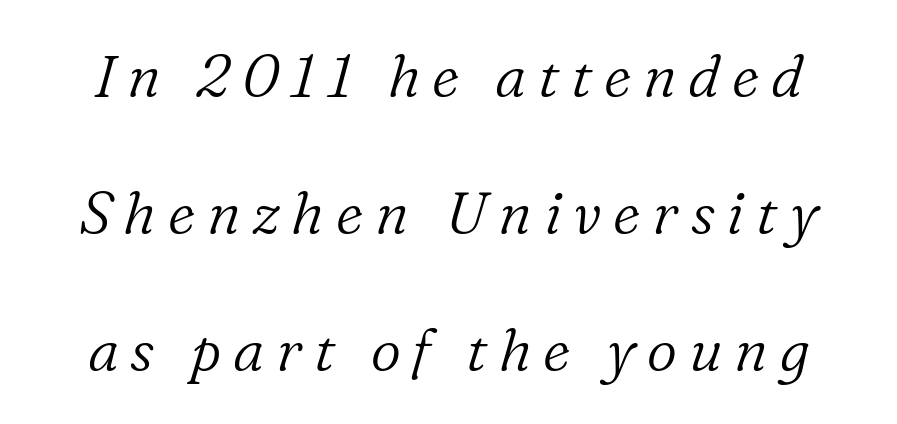
The strokes carry an ordinary text weight at most. Is the type slanted? Yes — the strokes lean at a clear angle. The block of text is sparse from top to bottom, with ample space between rows. Serifs: yes, visible at the terminals of the letterforms. Inter-character spacing is expanded well beyond the font's built-in metrics. Words float on clear page, feet unadorned.
